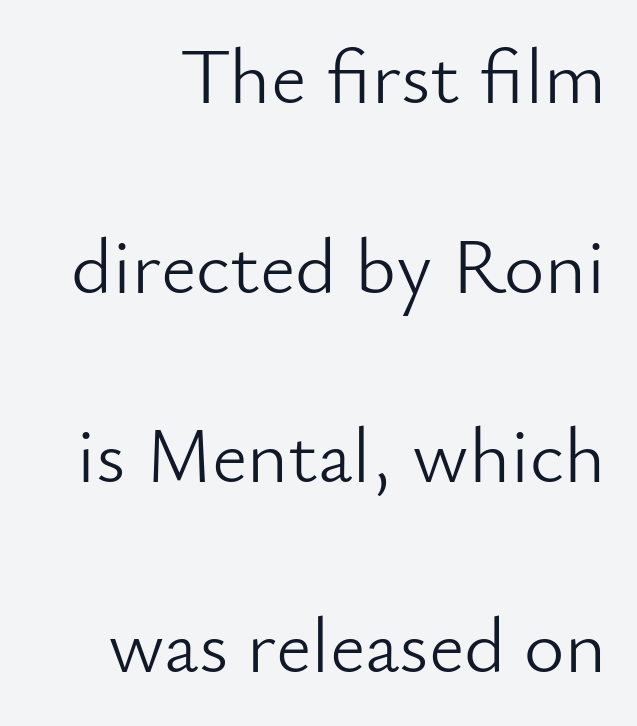
Q: Is the text bold? A: No.
Q: Is the text italic (slanted)? A: No, it is upright.
Q: Is the typeface a serif or a sans-serif typeface? A: Sans-serif.
Q: Is the text underlined? A: No.
Q: Is the spacing between letters normal or unusually wide? A: Normal.
Q: Is the spacing between lines tight, normal or loose? A: Loose.
Q: Width (condensed, normal, or wide)? A: Normal.
Q: Stroke contrast? A: Low.
Q: x-height? A: Small.
Q: Monospaced? A: No.
